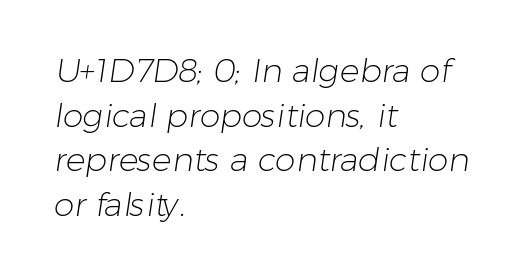
The image shows 33 px light sans-serif type; set left-aligned, normal line spacing (1.35x), normal letter spacing, not underlined; low stroke contrast and a medium x-height.
